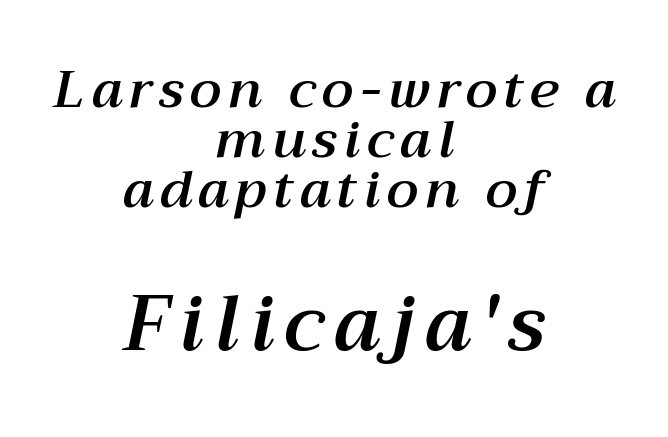
Q: Is the text italic (slanted)? A: Yes, it leans right by about 12 degrees.
Q: Is the text underlined? A: No.
Q: How is the paragraph aligned? A: Centered.
Q: Is the spacing between lines tight, normal or loose? A: Tight.
Q: Which block of text is set in a larger size, the first (top) or the second (bottom)? A: The second (bottom) one.
Q: Width (condensed, normal, or wide)? A: Normal.
Q: Stroke contrast? A: Medium.
Q: x-height? A: Medium.
Q: Monospaced? A: No.
